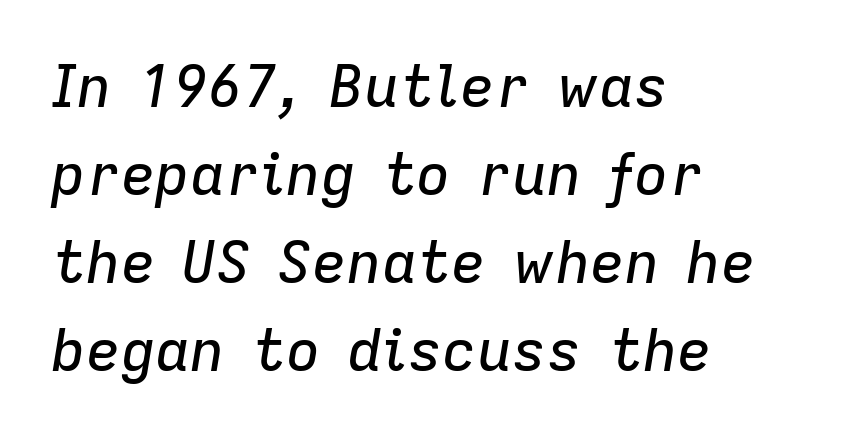
Q: Is the text italic (slanted)? A: Yes, it leans right by about 9 degrees.
Q: Is the text underlined? A: No.
Q: How is the paragraph aligned? A: Left-aligned.
Q: Is the spacing between letters normal or unusually wide? A: Normal.
Q: Is the spacing between lines tight, normal or loose? A: Normal.
Q: Width (condensed, normal, or wide)? A: Normal.
Q: Stroke contrast? A: Low.
Q: x-height? A: Medium.
Q: Monospaced? A: No.
